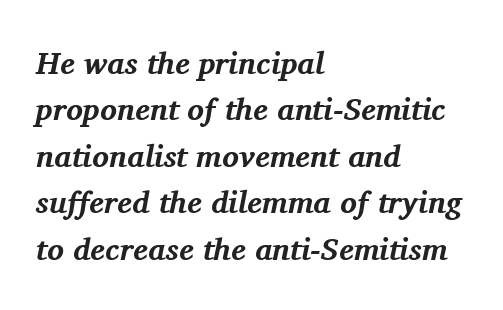
The image shows 31 px bold serif type, italic (leaning right); set left-aligned, normal line spacing (1.5x), normal letter spacing, not underlined; medium stroke contrast and a medium x-height.
